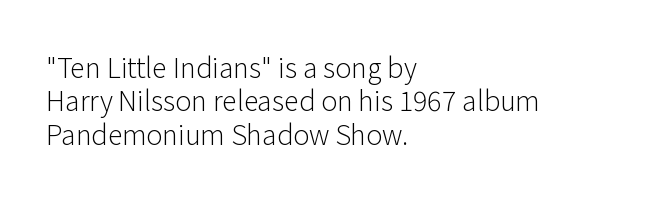
No letter is thick-stroked: the sample isn't bold. This rendering leaves character spacing at its baseline value. A bare baseline throughout the passage. Line beginnings align vertically; line endings do not. This sample uses an upright cut, with every glyph sitting square on the baseline.
